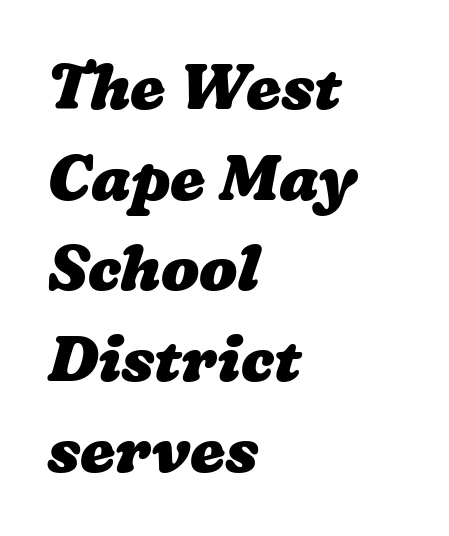
Honestly, the row spacing looks completely unremarkable. Here the glyphs are tracked normally, forming tight word shapes. The ragged edge is on the right, which tells us the setting is flush left. A typesetter would call this proportional, since set widths differ per character.
